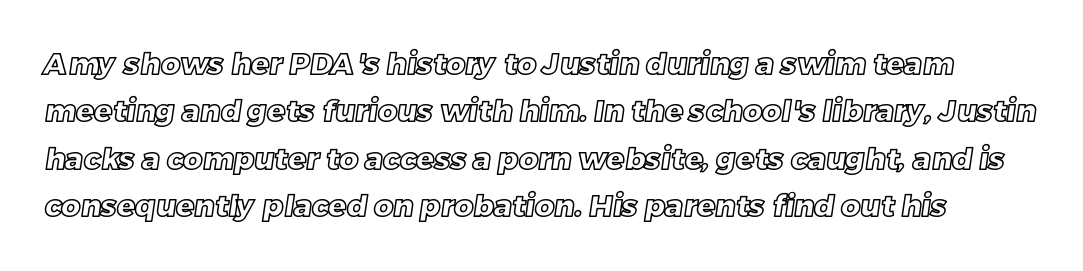
Honestly, the row spacing looks completely unremarkable. In terms of letterspacing, this is plain default setting. Honestly, there is no underline to notice here at all. The letters advance in unequal steps, a hallmark of proportional type.
